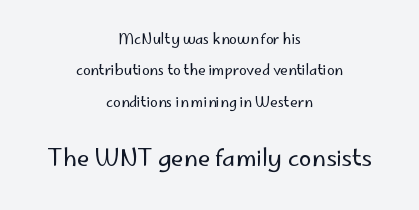
The image shows 23 px text type, upright; set centered, loose line spacing (2.24x), normal letter spacing, not underlined; the second (bottom) block is 1.64x larger.
